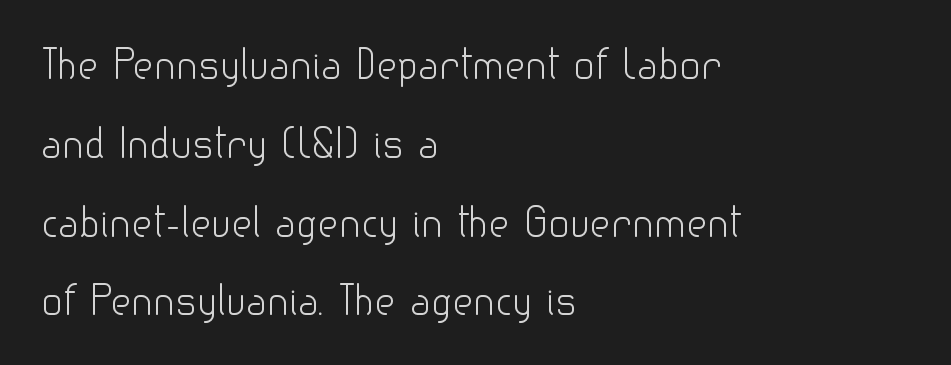
{"serif": "no", "italic": "no", "bold": "no", "weight": "light", "width": "normal", "stroke_contrast": "low", "x_height": "small", "monospaced": "no", "underline": "no", "align": "left", "line_spacing": "loose", "line_spacing_ratio": 1.97, "letter_spacing": "normal", "letter_spacing_em": 0.0, "glyph_px": 40}
